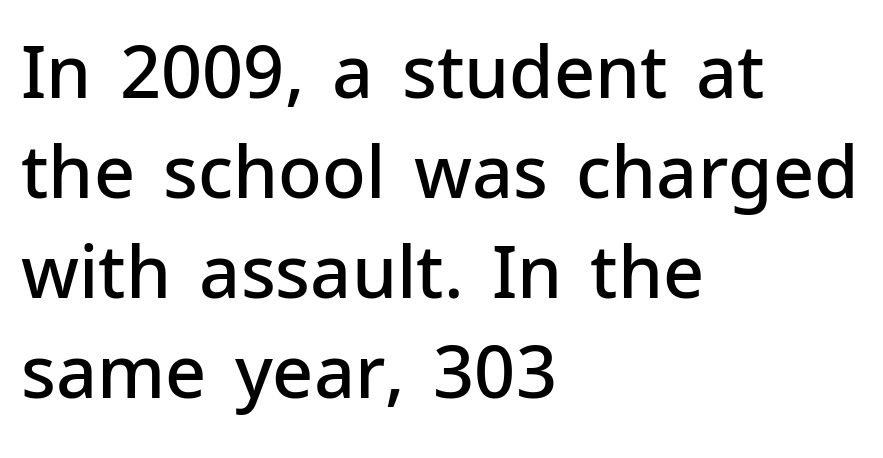
Q: Is the text bold? A: Semi-bold.
Q: Is the text italic (slanted)? A: No, it is upright.
Q: Is the typeface a serif or a sans-serif typeface? A: Sans-serif.
Q: Is the text underlined? A: No.
Q: How is the paragraph aligned? A: Left-aligned.
Q: Is the spacing between letters normal or unusually wide? A: Normal.
Q: Is the spacing between lines tight, normal or loose? A: Normal.
Q: Width (condensed, normal, or wide)? A: Normal.
Q: Stroke contrast? A: Low.
Q: x-height? A: Medium.
Q: Monospaced? A: No.
